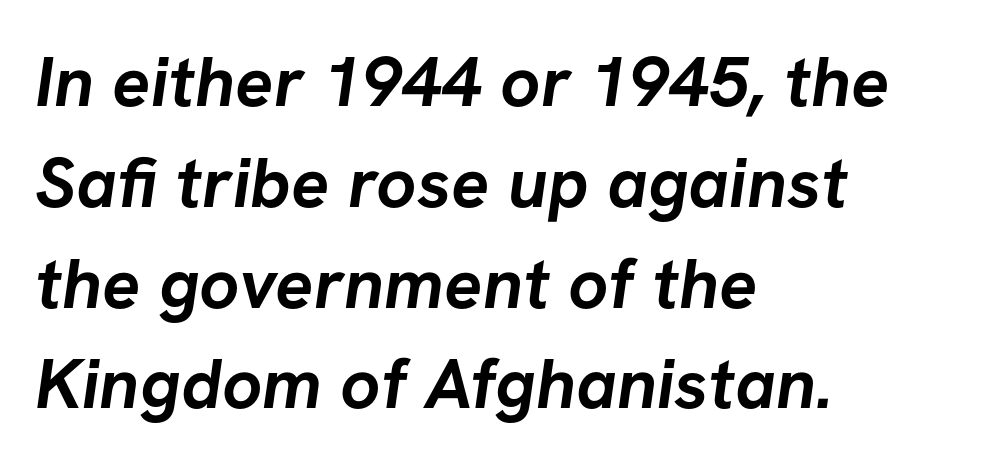
Q: Is the text bold? A: Yes.
Q: Is the typeface a serif or a sans-serif typeface? A: Sans-serif.
Q: Is the text underlined? A: No.
Q: How is the paragraph aligned? A: Left-aligned.
Q: Is the spacing between letters normal or unusually wide? A: Normal.
Q: Is the spacing between lines tight, normal or loose? A: Normal.
Q: Width (condensed, normal, or wide)? A: Normal.
Q: Stroke contrast? A: Low.
Q: x-height? A: Medium.
Q: Monospaced? A: No.
